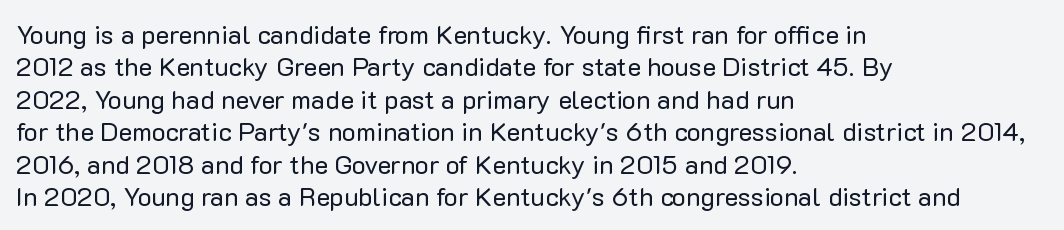
Q: Is the text bold? A: No.
Q: Is the text italic (slanted)? A: No, it is upright.
Q: Is the text underlined? A: No.
Q: How is the paragraph aligned? A: Left-aligned.
Q: Is the spacing between letters normal or unusually wide? A: Normal.
Q: Is the spacing between lines tight, normal or loose? A: Normal.
